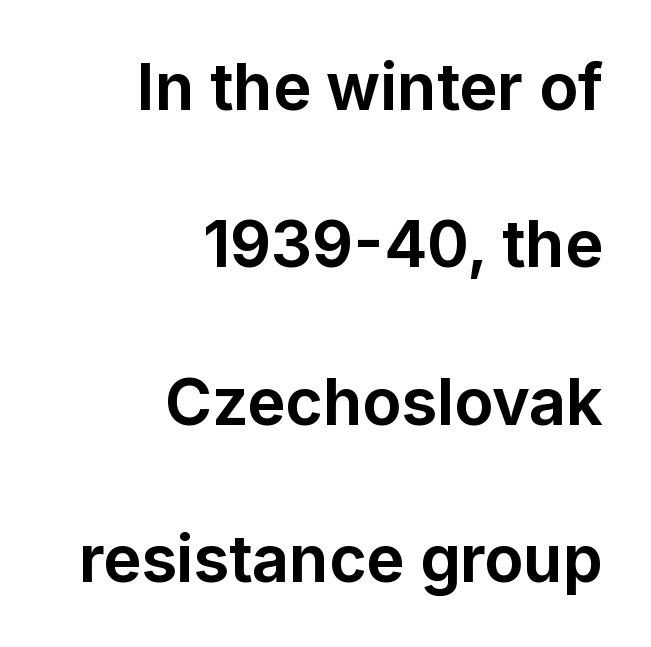
Q: Is the text bold? A: Yes.
Q: Is the text italic (slanted)? A: No, it is upright.
Q: Is the typeface a serif or a sans-serif typeface? A: Sans-serif.
Q: Is the text underlined? A: No.
Q: How is the paragraph aligned? A: Right-aligned.
Q: Is the spacing between letters normal or unusually wide? A: Normal.
Q: Is the spacing between lines tight, normal or loose? A: Loose.
Q: Width (condensed, normal, or wide)? A: Normal.
Q: Stroke contrast? A: Low.
Q: x-height? A: Medium.
Q: Monospaced? A: No.
